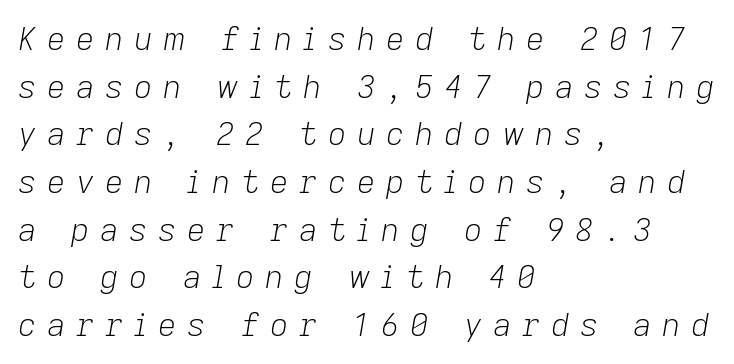
Q: Is the text bold? A: No.
Q: Is the text italic (slanted)? A: Yes, it leans right by about 9 degrees.
Q: Is the text underlined? A: No.
Q: How is the paragraph aligned? A: Left-aligned.
Q: Is the spacing between letters normal or unusually wide? A: Unusually wide.
Q: Is the spacing between lines tight, normal or loose? A: Normal.
Q: Width (condensed, normal, or wide)? A: Normal.
Q: Stroke contrast? A: Low.
Q: x-height? A: Medium.
Q: Monospaced? A: No.
